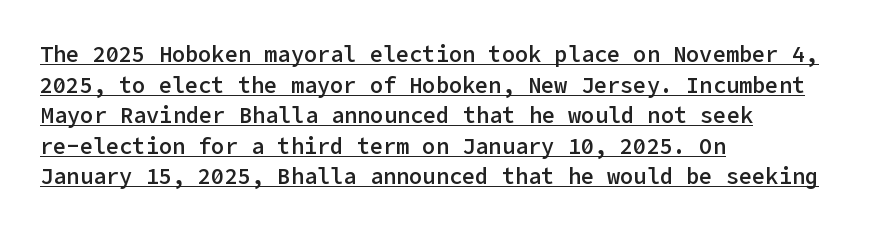
{"italic": "no", "bold": "semi", "underline": "yes", "align": "left", "line_spacing": "normal", "line_spacing_ratio": 1.39, "letter_spacing": "normal", "letter_spacing_em": 0.0, "glyph_px": 22}
